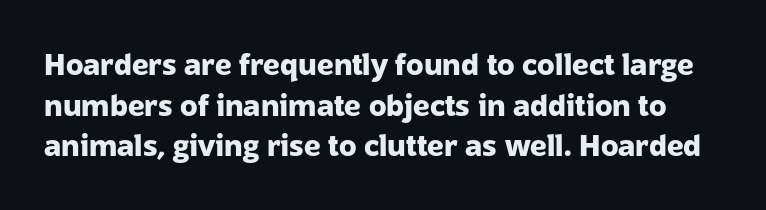
{"serif": "no", "italic": "no", "bold": "yes", "weight": "heavy", "width": "normal", "stroke_contrast": "low", "x_height": "medium", "monospaced": "no", "underline": "no", "line_spacing": "normal", "line_spacing_ratio": 1.4, "letter_spacing": "normal", "letter_spacing_em": 0.0, "glyph_px": 29}
